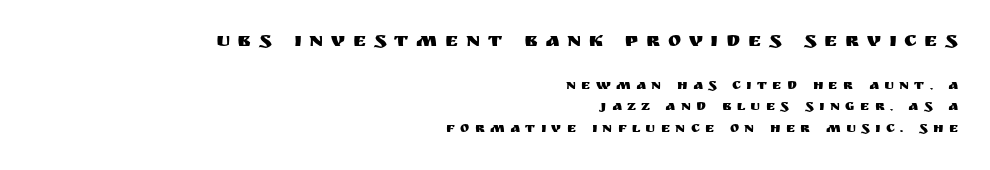
Q: Is the text italic (slanted)? A: No, it is upright.
Q: Is the text underlined? A: No.
Q: How is the paragraph aligned? A: Right-aligned.
Q: Is the spacing between letters normal or unusually wide? A: Unusually wide.
Q: Is the spacing between lines tight, normal or loose? A: Normal.
Q: Which block of text is set in a larger size, the first (top) or the second (bottom)? A: The first (top) one.
